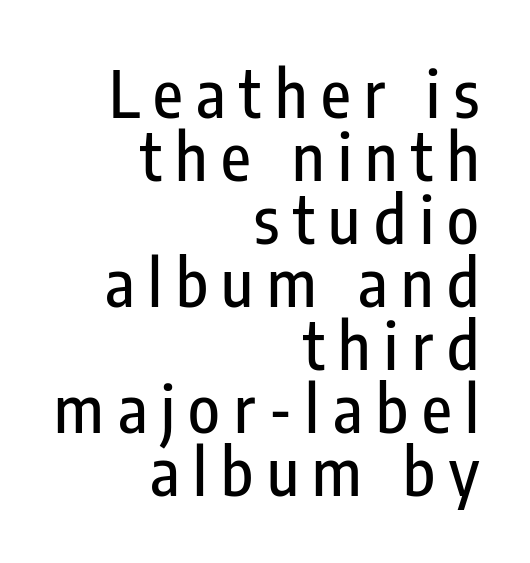
Character widths vary here, with narrow letters taking less room than wide ones. If you drew a ruler down the right edge, every line would touch it. Students, observe: this is what under-led, compact text looks like. Ordinary non-slanted type is in use. The letters are spread apart with noticeably loose tracking. This sample uses a sans-serif face.
